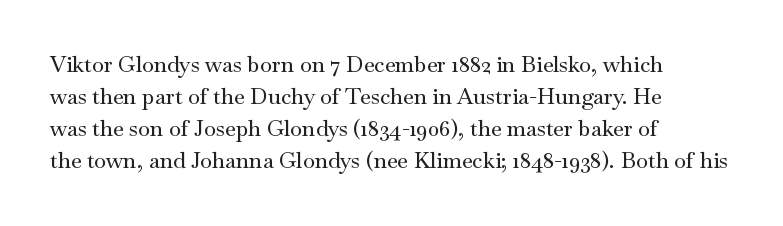
{"italic": "no", "underline": "no", "align": "left", "line_spacing": "normal", "line_spacing_ratio": 1.46, "letter_spacing": "normal", "letter_spacing_em": 0.0, "glyph_px": 22}
